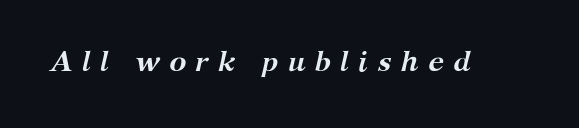
The image shows 29 px semibold serif type, italic (leaning right); set unusually wide letter spacing (+0.31 em), not underlined; medium stroke contrast and a medium x-height.
